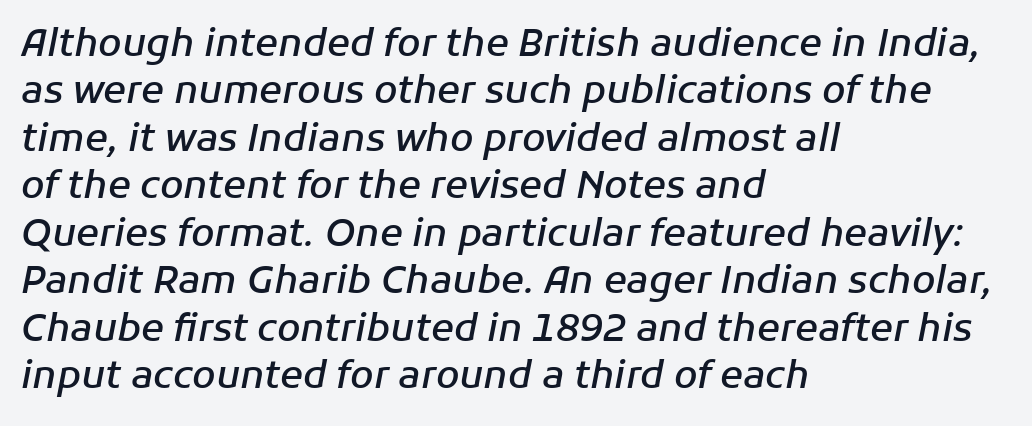
The image shows 38 px semibold type, italic (leaning right); set left-aligned, normal line spacing (1.25x), normal letter spacing, not underlined; low stroke contrast and a medium x-height.
